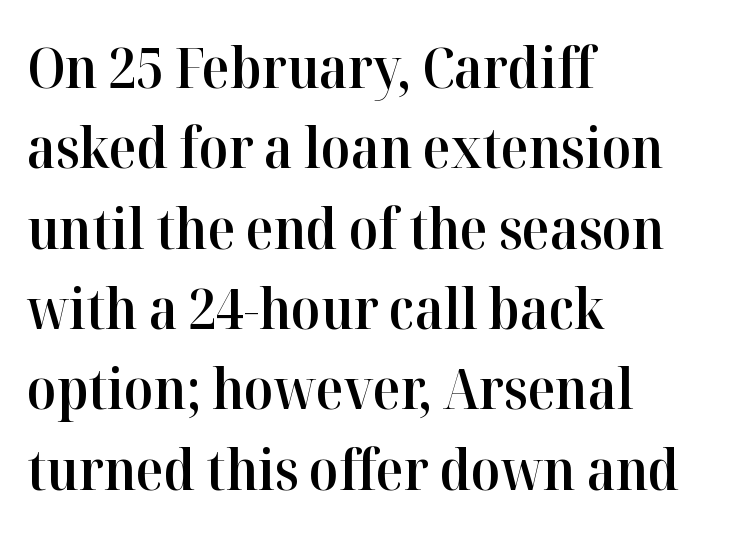
{"serif": "yes", "italic": "no", "bold": "semi", "weight": "semibold", "width": "normal", "stroke_contrast": "high", "x_height": "medium", "monospaced": "no", "underline": "no", "align": "left", "line_spacing": "normal", "line_spacing_ratio": 1.41, "letter_spacing": "normal", "letter_spacing_em": 0.0, "glyph_px": 57}
